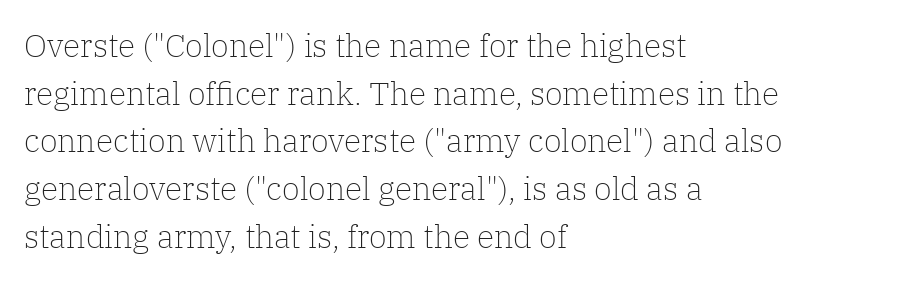
Serifs: yes, visible at the terminals of the letterforms. Honestly, the letter spacing is just normal — you wouldn't notice it. If you drew a line through each stem, it would be perfectly vertical. The line-height multiplier appears to be the usual default. Weight class: somewhere from thin through regular.
